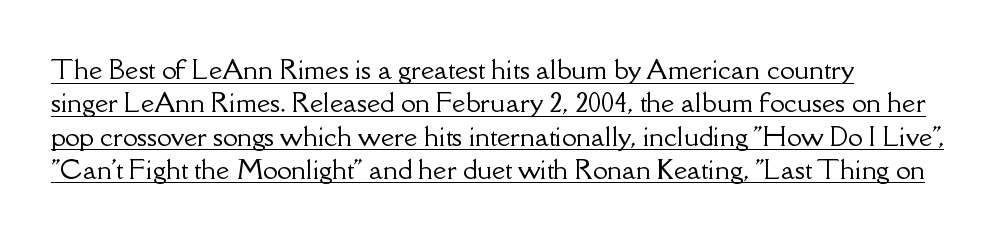
{"italic": "no", "underline": "yes", "align": "left", "line_spacing": "normal", "line_spacing_ratio": 1.28, "letter_spacing": "normal", "letter_spacing_em": 0.0, "glyph_px": 26}
